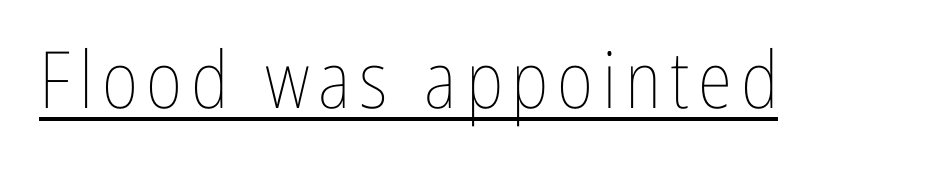
Q: Is the text bold? A: No.
Q: Is the text italic (slanted)? A: No, it is upright.
Q: Is the text underlined? A: Yes.
Q: Width (condensed, normal, or wide)? A: Condensed.
Q: Stroke contrast? A: Low.
Q: x-height? A: Medium.
Q: Monospaced? A: No.
